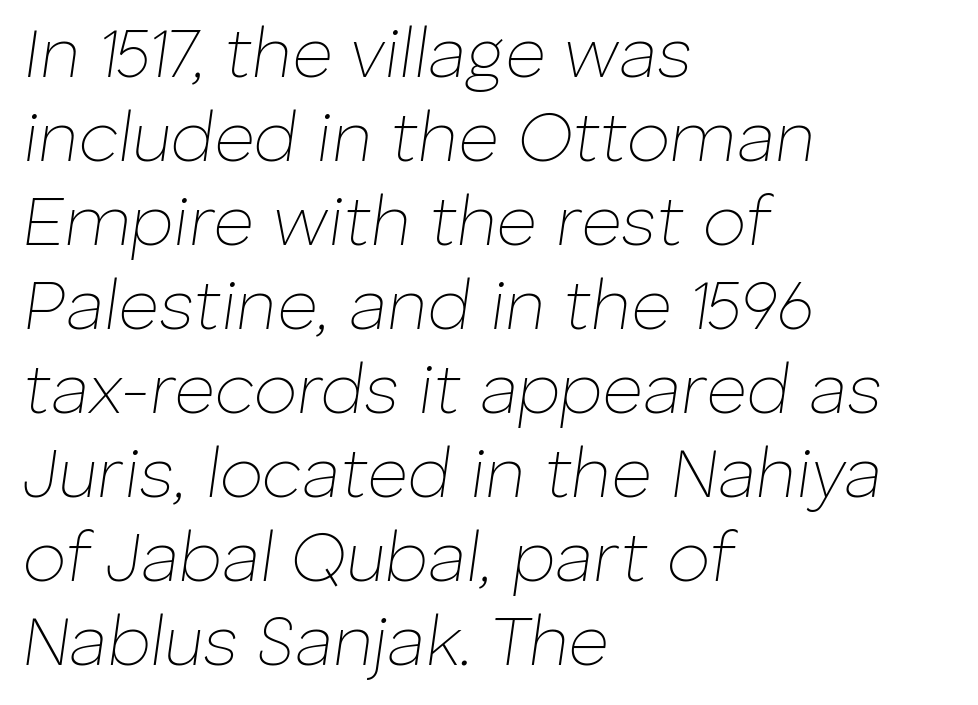
{"italic": "yes", "lean": "right", "slant_degrees": 8, "bold": "no", "weight": "thin", "width": "normal", "stroke_contrast": "low", "x_height": "medium", "monospaced": "no", "underline": "no", "align": "left", "line_spacing_ratio": 1.2, "letter_spacing": "normal", "letter_spacing_em": 0.0, "glyph_px": 70}
